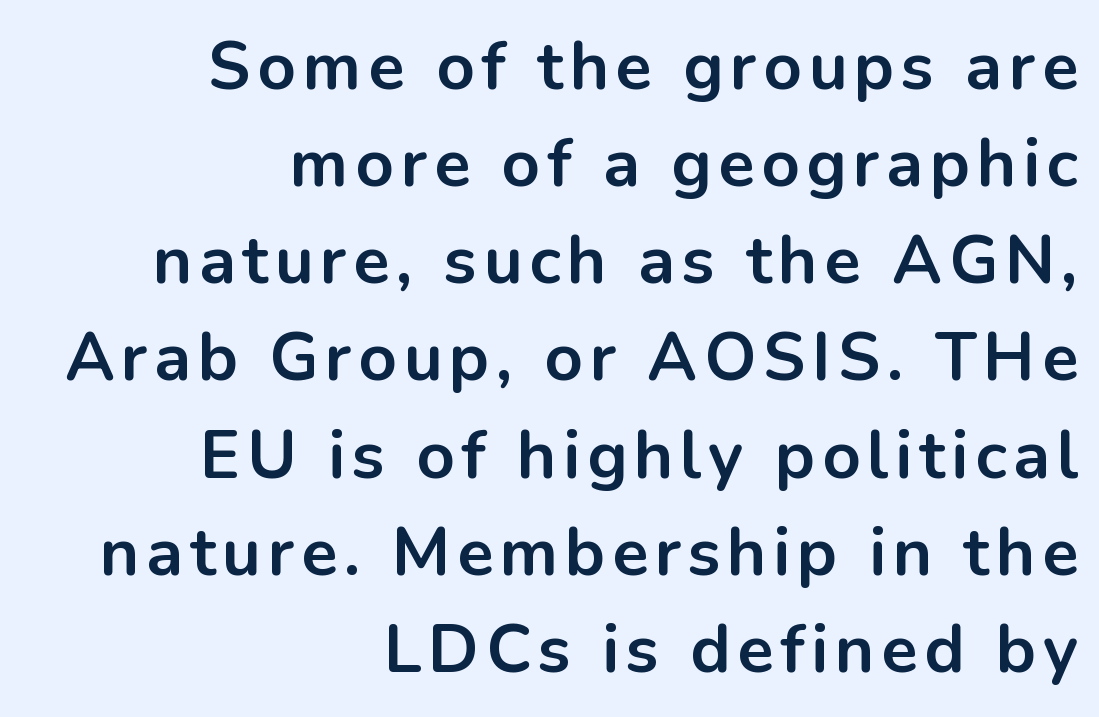
The image shows 67 px bold sans-serif type, upright; set right-aligned, normal line spacing (1.45x), not underlined; low stroke contrast and a medium x-height.
